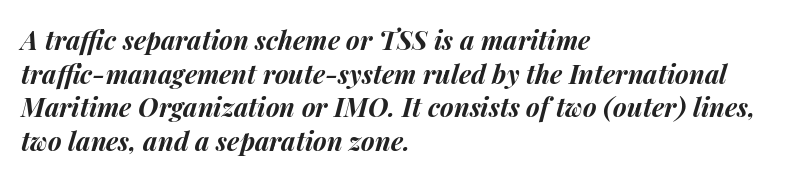
The passage shown leans; its letterforms are oblique. Typesetter's note: full bold, strokes at maximum text heaviness. Caption: standard tracking, unaltered. Reading down the column, the eye jumps a familiar distance to each next line. Glance below the letters and you will spot only blank space.
